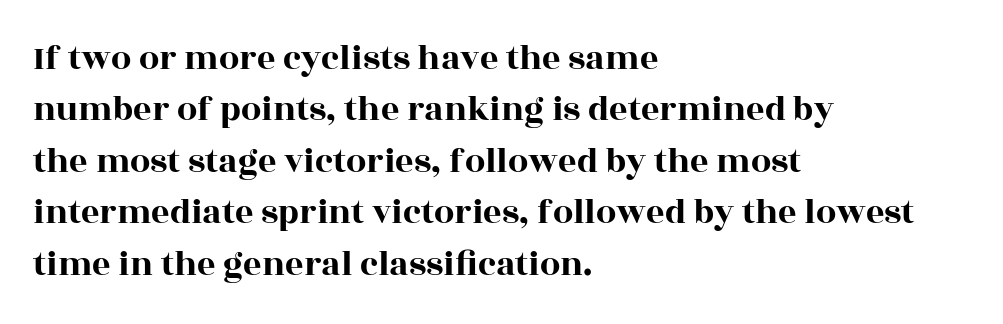
{"serif": "yes", "italic": "no", "width": "wide", "x_height": "large", "monospaced": "no", "underline": "no", "align": "left", "line_spacing": "normal", "line_spacing_ratio": 1.43, "letter_spacing": "normal", "letter_spacing_em": 0.0, "glyph_px": 36}
